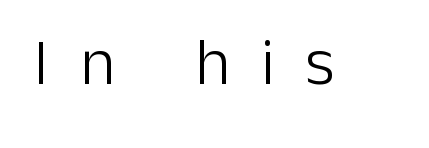
The image shows 66 px light sans-serif type, upright; set unusually wide letter spacing (+0.47 em), not underlined; low stroke contrast and a medium x-height.
